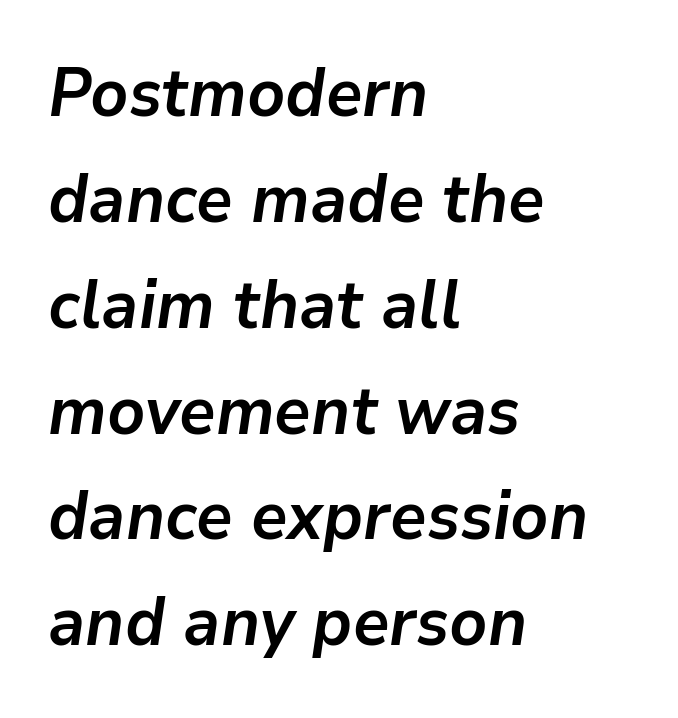
The image shows 67 px semibold type, italic (leaning right); set left-aligned, normal line spacing (1.58x), normal letter spacing, not underlined; low stroke contrast and a medium x-height.
